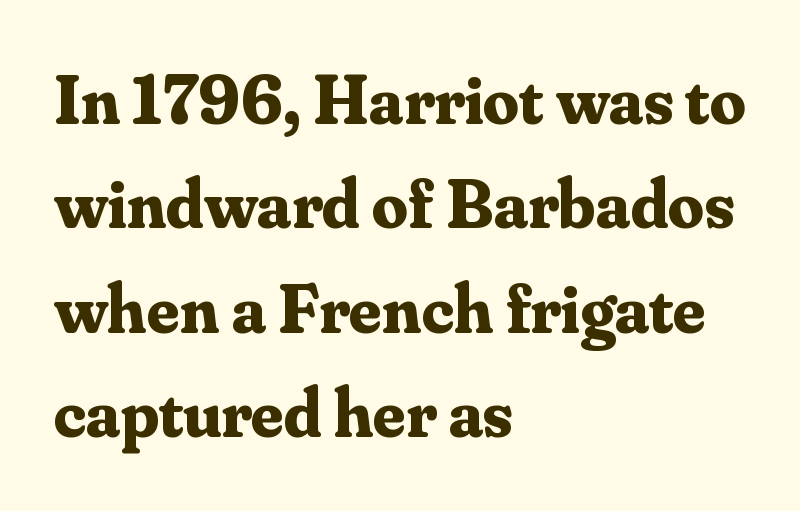
{"serif": "yes", "italic": "no", "bold": "yes", "weight": "bold", "width": "normal", "stroke_contrast": "medium", "x_height": "small", "monospaced": "no", "underline": "no", "align": "left", "line_spacing": "normal", "line_spacing_ratio": 1.47, "letter_spacing": "normal", "letter_spacing_em": 0.0, "glyph_px": 71}
